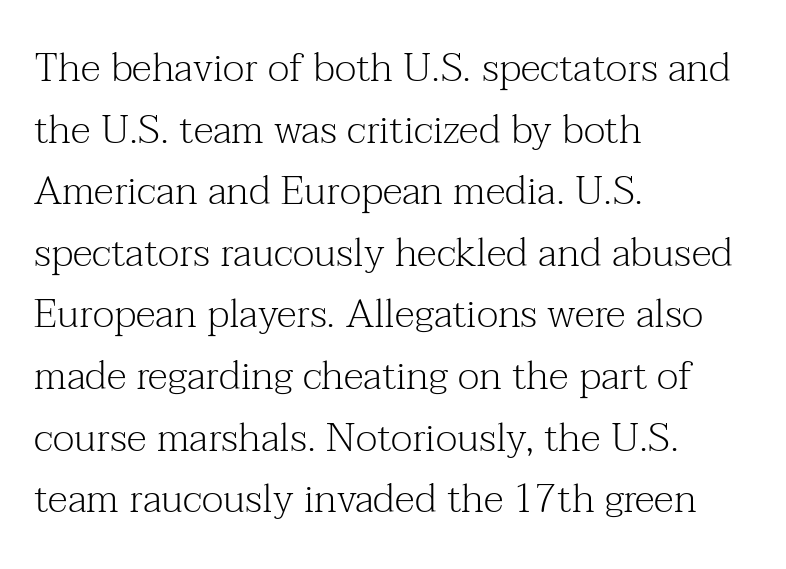
Notice how descenders clear the ascenders below comfortably — that's standard leading. These lines are rendered in a variable-pitch font. The rag falls on the right side of this text block. Does the type have serifs? Yes, each stem ends in a small foot. Students, note that the glyphs here touch the page at normal intervals. The words here are not underlined.
